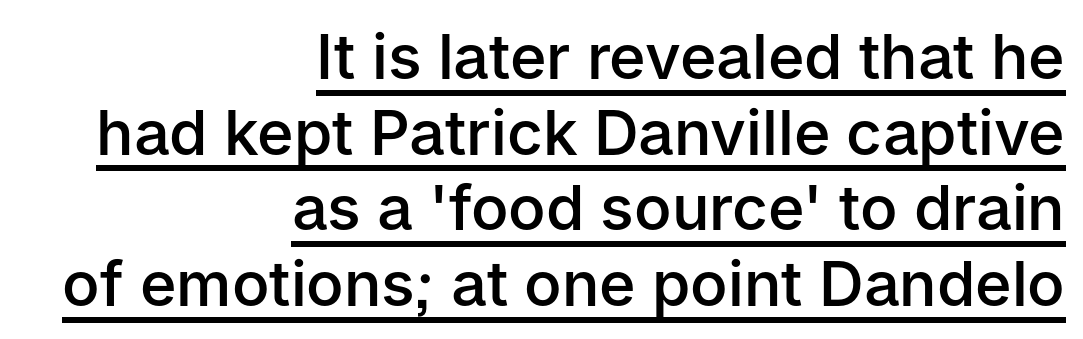
Q: Is the text bold? A: Semi-bold.
Q: Is the text italic (slanted)? A: No, it is upright.
Q: Is the typeface a serif or a sans-serif typeface? A: Sans-serif.
Q: Is the text underlined? A: Yes.
Q: How is the paragraph aligned? A: Right-aligned.
Q: Is the spacing between letters normal or unusually wide? A: Normal.
Q: Width (condensed, normal, or wide)? A: Normal.
Q: Stroke contrast? A: Low.
Q: x-height? A: Medium.
Q: Monospaced? A: No.
